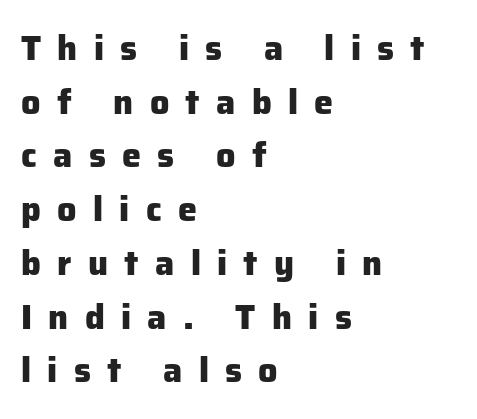
Q: Is the text bold? A: Yes.
Q: Is the text italic (slanted)? A: No, it is upright.
Q: Is the typeface a serif or a sans-serif typeface? A: Sans-serif.
Q: Is the text underlined? A: No.
Q: How is the paragraph aligned? A: Left-aligned.
Q: Is the spacing between letters normal or unusually wide? A: Unusually wide.
Q: Is the spacing between lines tight, normal or loose? A: Normal.
Q: Width (condensed, normal, or wide)? A: Normal.
Q: Stroke contrast? A: Low.
Q: x-height? A: Medium.
Q: Monospaced? A: No.
